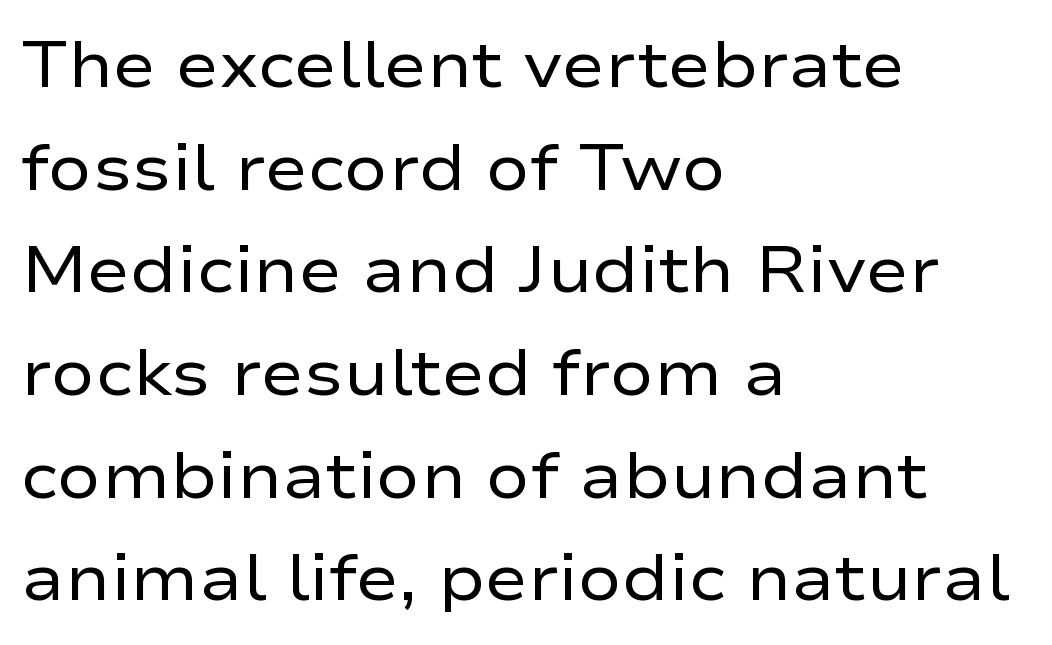
Q: Is the text bold? A: No.
Q: Is the text italic (slanted)? A: No, it is upright.
Q: Is the typeface a serif or a sans-serif typeface? A: Sans-serif.
Q: Is the text underlined? A: No.
Q: How is the paragraph aligned? A: Left-aligned.
Q: Is the spacing between letters normal or unusually wide? A: Normal.
Q: Is the spacing between lines tight, normal or loose? A: Normal.
Q: Width (condensed, normal, or wide)? A: Wide.
Q: Stroke contrast? A: Low.
Q: x-height? A: Medium.
Q: Monospaced? A: No.
